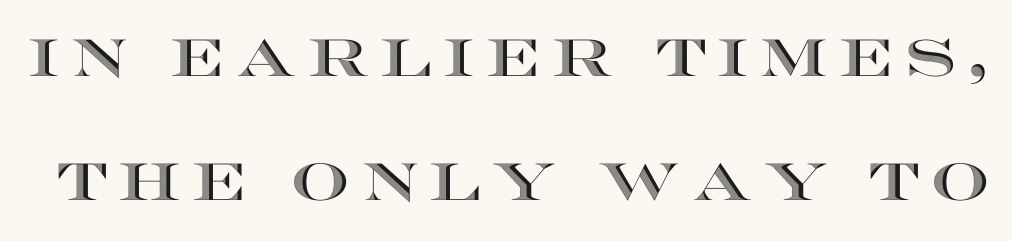
The image shows 52 px wide type, upright; set loose line spacing (2.38x), unusually wide letter spacing (+0.22 em), not underlined; a large x-height.
